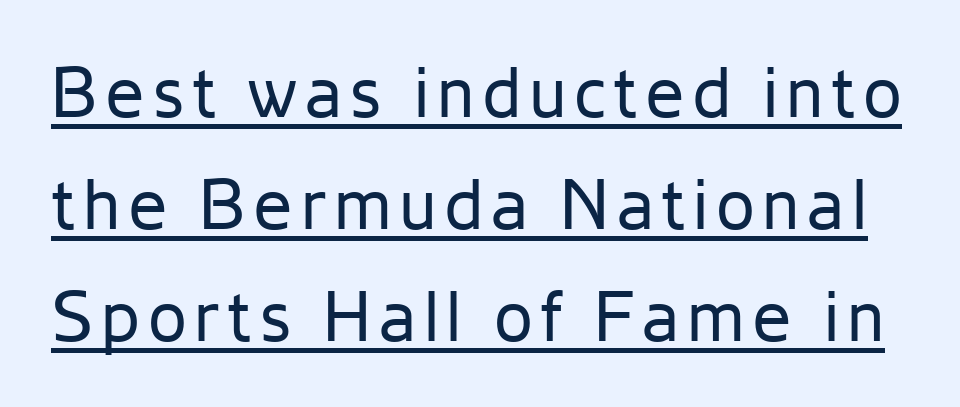
Observe the absence of serifs on each vertical stroke in this sample. Underline: present. A typesetter would call this proportional, since set widths differ per character. Horizontal bands of white between lines are of average thickness. No letter is thick-stroked: the sample isn't bold.
